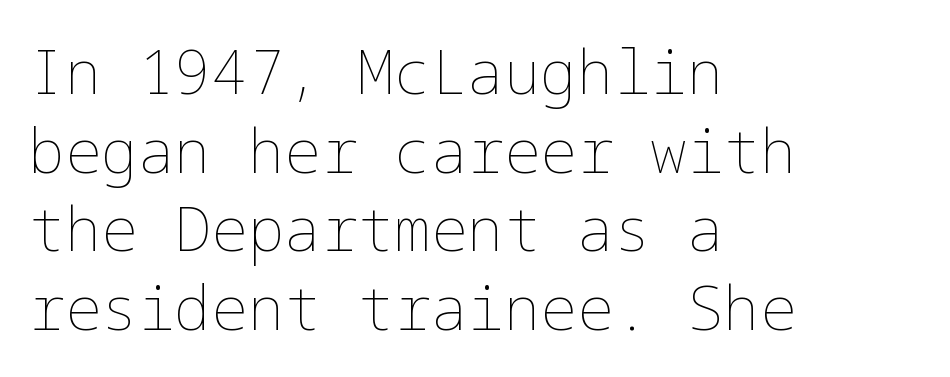
Q: Is the text bold? A: No.
Q: Is the text italic (slanted)? A: No, it is upright.
Q: Is the text underlined? A: No.
Q: How is the paragraph aligned? A: Left-aligned.
Q: Is the spacing between letters normal or unusually wide? A: Normal.
Q: Is the spacing between lines tight, normal or loose? A: Normal.
Q: Width (condensed, normal, or wide)? A: Normal.
Q: Stroke contrast? A: Low.
Q: x-height? A: Medium.
